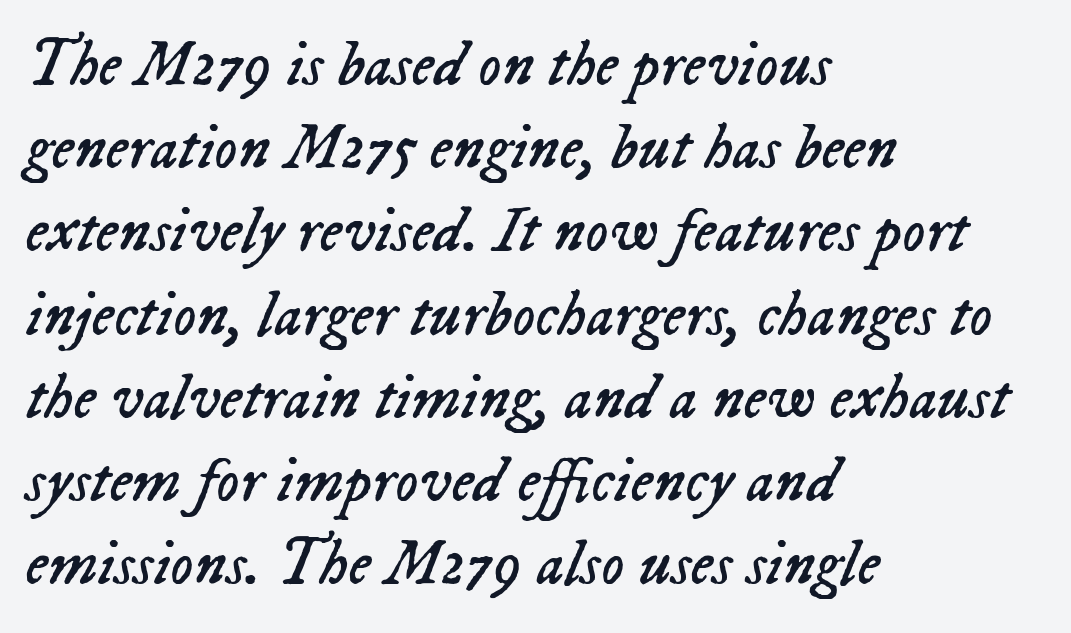
Q: Is the text bold? A: No.
Q: Is the text italic (slanted)? A: Yes, it leans right by about 23 degrees.
Q: Is the text underlined? A: No.
Q: How is the paragraph aligned? A: Left-aligned.
Q: Is the spacing between letters normal or unusually wide? A: Normal.
Q: Is the spacing between lines tight, normal or loose? A: Normal.
Q: Width (condensed, normal, or wide)? A: Normal.
Q: Stroke contrast? A: Low.
Q: x-height? A: Medium.
Q: Monospaced? A: No.
